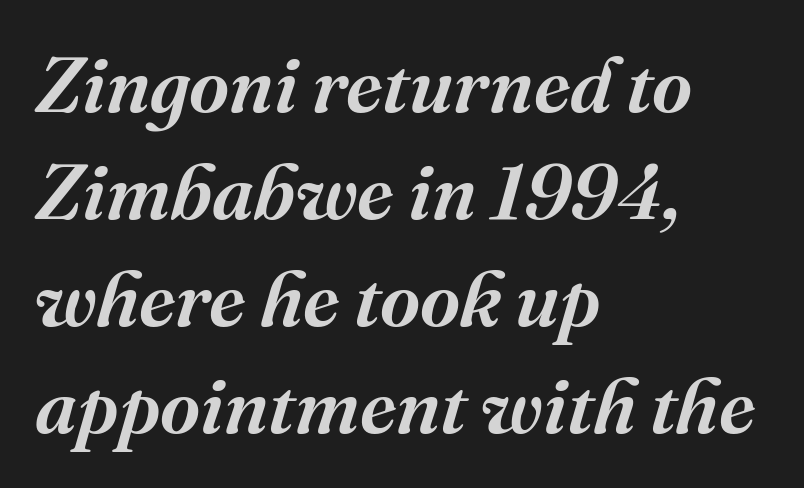
{"serif": "yes", "italic": "yes", "lean": "right", "slant_degrees": 16, "width": "normal", "stroke_contrast": "medium", "x_height": "medium", "monospaced": "no", "underline": "no", "align": "left", "line_spacing": "normal", "line_spacing_ratio": 1.37, "letter_spacing": "normal", "letter_spacing_em": 0.0, "glyph_px": 78}
